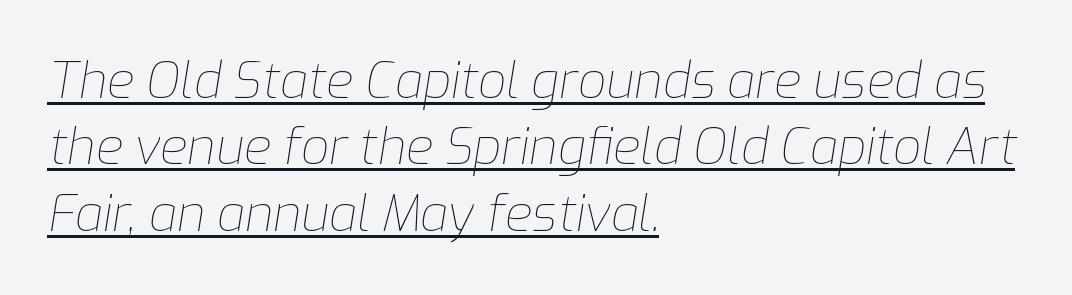
When letters slant like this, we call the style italic. Each letter keeps its own natural width here, so spacing adapts to shape. This is underlined copy, the kind a proofreader might mark for attention. How are the letters spaced? Ordinarily, with no added tracking. Stem width sits at or under what a default text font uses.
